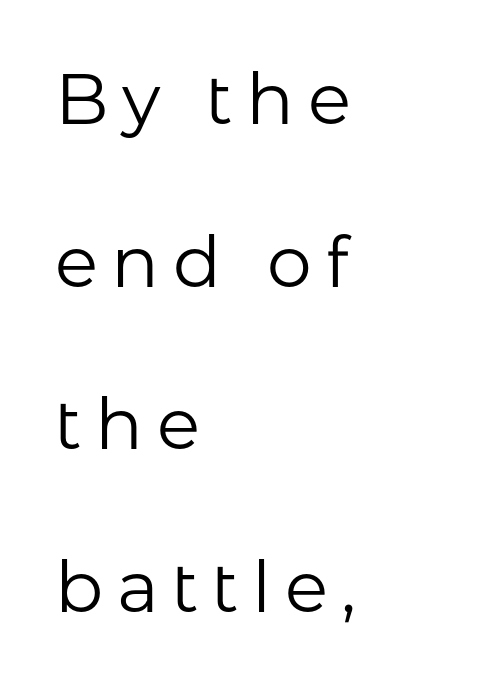
Honestly, there is no underline to notice here at all. What kind of face is this? One without serifs — a sans. Each letter keeps its own natural width here, so spacing adapts to shape. Typeset ragged right — the left edge is the straight one. Summary of weight: not heavy and not bold. Is there any slant? The stems are plumb.
